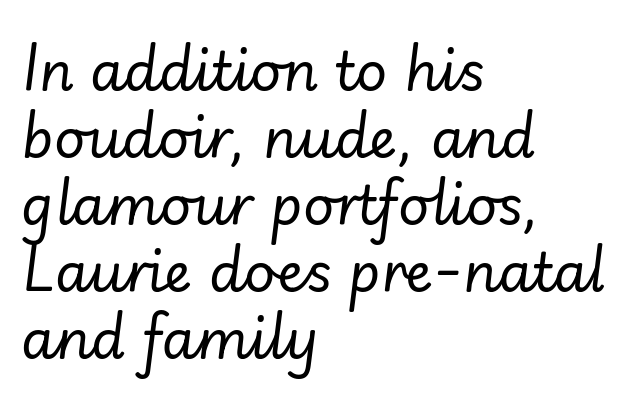
Q: Is the text bold? A: No.
Q: Is the text italic (slanted)? A: Yes, it leans right by about 7 degrees.
Q: Is the text underlined? A: No.
Q: How is the paragraph aligned? A: Left-aligned.
Q: Is the spacing between letters normal or unusually wide? A: Normal.
Q: Width (condensed, normal, or wide)? A: Normal.
Q: Stroke contrast? A: Low.
Q: x-height? A: Small.
Q: Monospaced? A: No.
